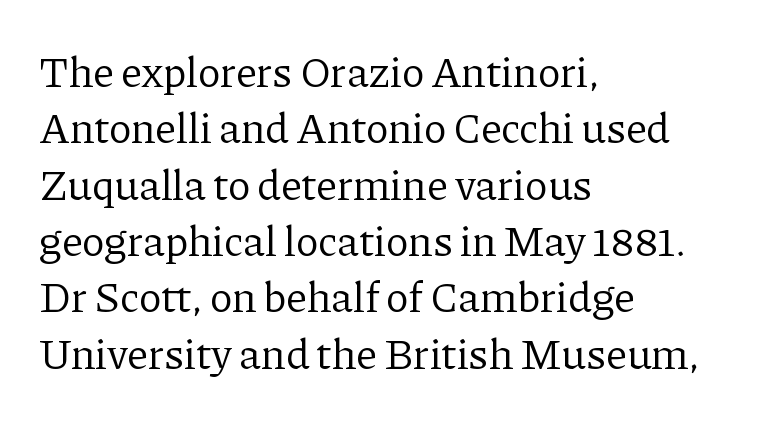
Q: Is the text bold? A: No.
Q: Is the text italic (slanted)? A: No, it is upright.
Q: Is the typeface a serif or a sans-serif typeface? A: Serif.
Q: Is the text underlined? A: No.
Q: How is the paragraph aligned? A: Left-aligned.
Q: Is the spacing between letters normal or unusually wide? A: Normal.
Q: Is the spacing between lines tight, normal or loose? A: Normal.
Q: Width (condensed, normal, or wide)? A: Normal.
Q: Stroke contrast? A: Low.
Q: x-height? A: Medium.
Q: Monospaced? A: No.
